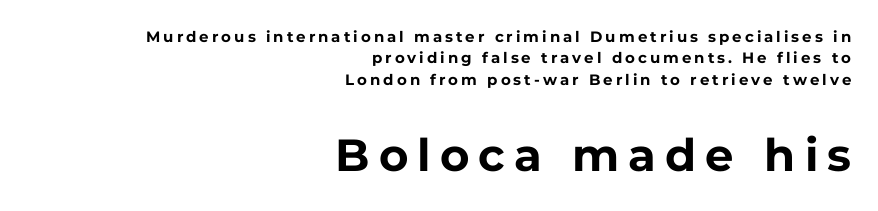
The image shows 45 px bold sans-serif type, upright; set right-aligned, normal line spacing (1.43x), unusually wide letter spacing (+0.2 em), not underlined; the second (bottom) block is 3.0x larger; low stroke contrast and a medium x-height.
